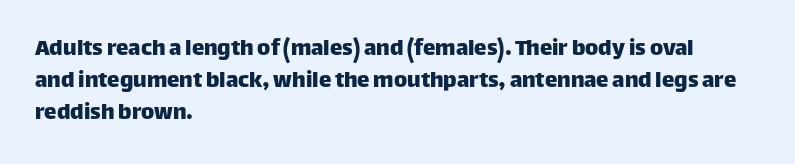
Q: Is the text italic (slanted)? A: No, it is upright.
Q: Is the text underlined? A: No.
Q: How is the paragraph aligned? A: Left-aligned.
Q: Is the spacing between letters normal or unusually wide? A: Normal.
Q: Is the spacing between lines tight, normal or loose? A: Normal.
